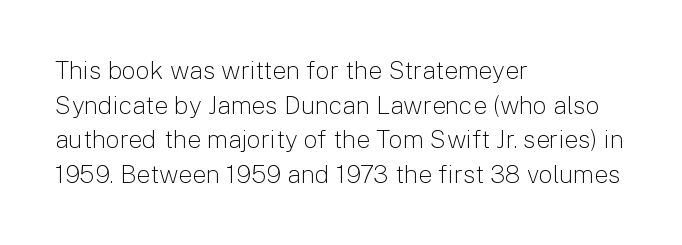
{"italic": "no", "bold": "no", "underline": "no", "align": "left", "line_spacing": "normal", "line_spacing_ratio": 1.39, "letter_spacing": "normal", "letter_spacing_em": 0.0, "glyph_px": 25}
